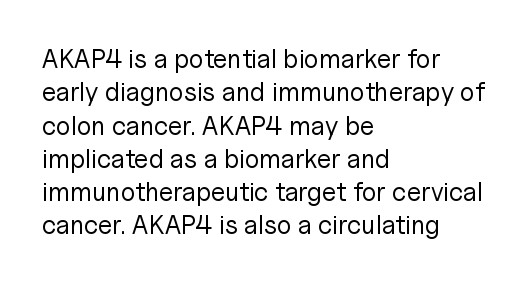
The image shows 26 px text type, upright; set left-aligned, normal line spacing (1.28x), normal letter spacing, not underlined.
